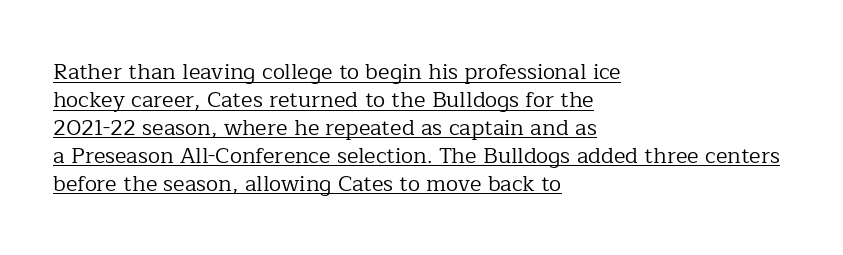
Q: Is the text bold? A: No.
Q: Is the text italic (slanted)? A: No, it is upright.
Q: Is the text underlined? A: Yes.
Q: How is the paragraph aligned? A: Left-aligned.
Q: Is the spacing between letters normal or unusually wide? A: Normal.
Q: Is the spacing between lines tight, normal or loose? A: Normal.
